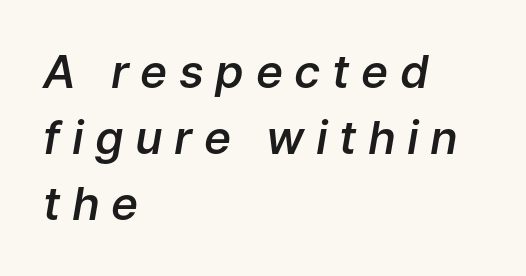
Q: Is the text bold? A: Semi-bold.
Q: Is the text italic (slanted)? A: Yes, it leans right by about 9 degrees.
Q: Is the text underlined? A: No.
Q: How is the paragraph aligned? A: Left-aligned.
Q: Is the spacing between letters normal or unusually wide? A: Unusually wide.
Q: Is the spacing between lines tight, normal or loose? A: Normal.
Q: Width (condensed, normal, or wide)? A: Normal.
Q: Stroke contrast? A: Low.
Q: x-height? A: Medium.
Q: Monospaced? A: No.
